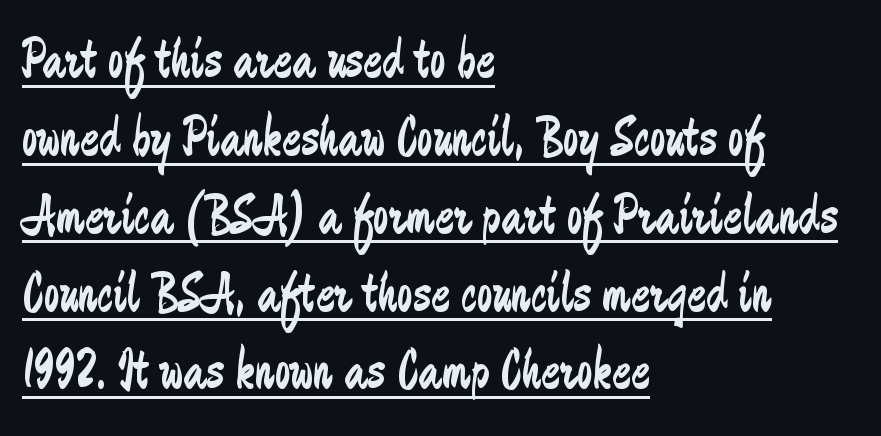
The image shows 56 px regular-weight, condensed sans-serif type; set left-aligned, normal line spacing (1.39x), normal letter spacing, underlined; low stroke contrast and a small x-height.
